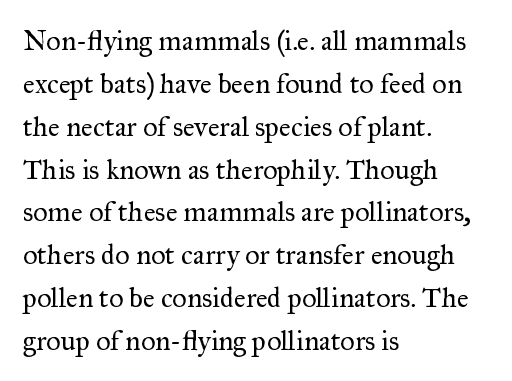
Q: Is the text bold? A: No.
Q: Is the text italic (slanted)? A: No, it is upright.
Q: Is the typeface a serif or a sans-serif typeface? A: Serif.
Q: Is the text underlined? A: No.
Q: How is the paragraph aligned? A: Left-aligned.
Q: Is the spacing between letters normal or unusually wide? A: Normal.
Q: Is the spacing between lines tight, normal or loose? A: Normal.
Q: Width (condensed, normal, or wide)? A: Normal.
Q: Stroke contrast? A: Medium.
Q: x-height? A: Small.
Q: Monospaced? A: No.
